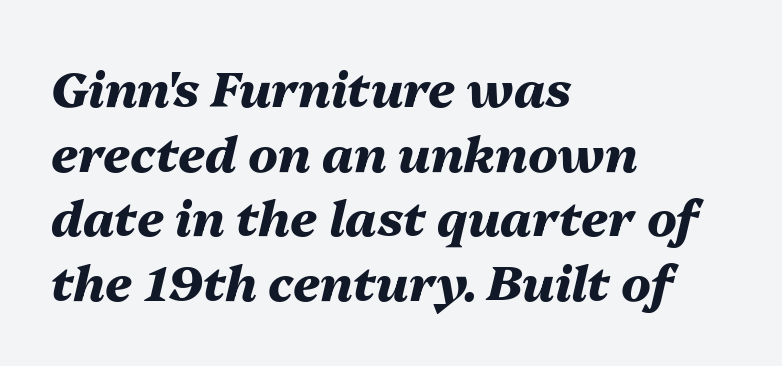
Does the weight exceed regular? Yes, all the way to bold. Only glyphs here, with clear space below each row. Reading down the block, your eye returns to a fixed left position each line. You could not count columns in this text — the font is proportionally spaced.
